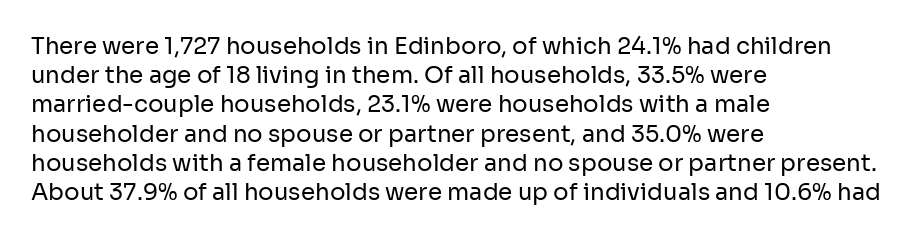
The image shows 23 px text type, upright; set left-aligned, normal line spacing (1.27x), normal letter spacing, not underlined.
